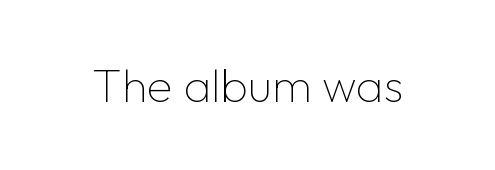
{"serif": "no", "italic": "no", "bold": "no", "weight": "thin", "width": "normal", "stroke_contrast": "low", "x_height": "medium", "monospaced": "no", "underline": "no", "letter_spacing": "normal", "letter_spacing_em": 0.0, "glyph_px": 47}
